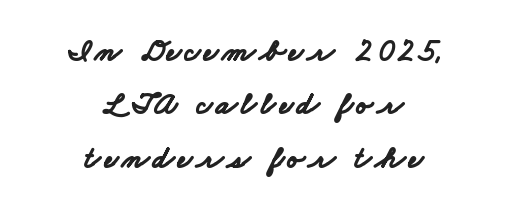
Underline: absent. In CSS terms this would be text-align: center. Weight: bold. Here the designer chose a conventional face with non-uniform glyph widths.
